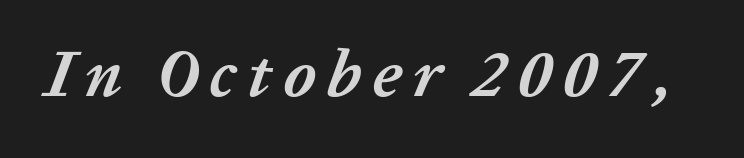
Q: Is the text bold? A: Yes.
Q: Is the text italic (slanted)? A: Yes, it leans right by about 20 degrees.
Q: Is the text underlined? A: No.
Q: Width (condensed, normal, or wide)? A: Normal.
Q: Stroke contrast? A: Low.
Q: x-height? A: Medium.
Q: Monospaced? A: No.
